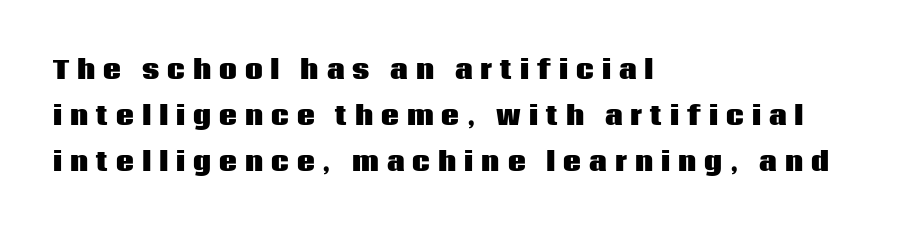
Q: Is the text bold? A: Yes.
Q: Is the text italic (slanted)? A: No, it is upright.
Q: Is the text underlined? A: No.
Q: How is the paragraph aligned? A: Left-aligned.
Q: Is the spacing between letters normal or unusually wide? A: Unusually wide.
